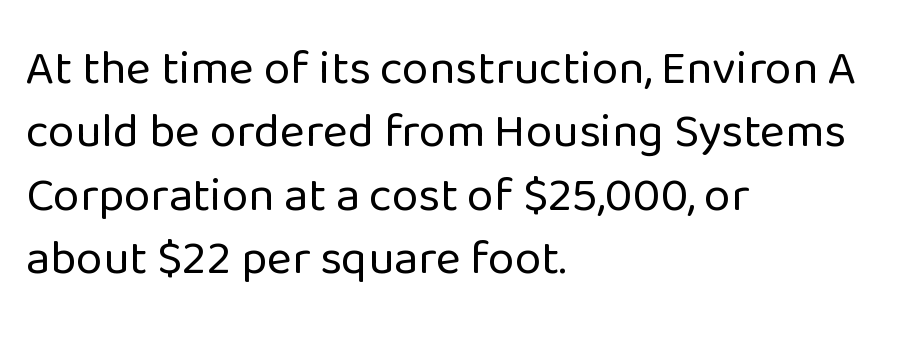
Each word holds together tightly as a unit, with standard inter-letter gaps. How would I describe the line gaps? Plain and ordinary. Typeset ragged right — the left edge is the straight one. The font's upright variant was chosen for this text.
